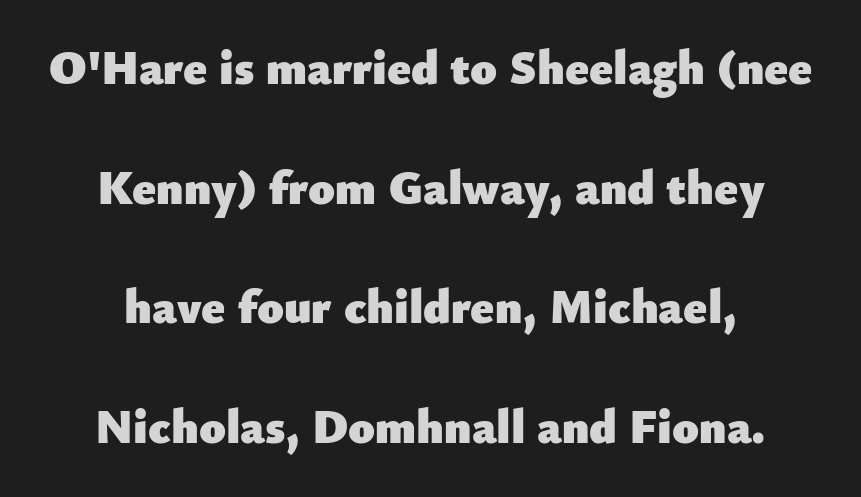
Q: Is the text bold? A: Yes.
Q: Is the text italic (slanted)? A: No, it is upright.
Q: Is the typeface a serif or a sans-serif typeface? A: Sans-serif.
Q: Is the text underlined? A: No.
Q: Is the spacing between letters normal or unusually wide? A: Normal.
Q: Is the spacing between lines tight, normal or loose? A: Loose.
Q: Width (condensed, normal, or wide)? A: Normal.
Q: Stroke contrast? A: Low.
Q: x-height? A: Small.
Q: Monospaced? A: No.
